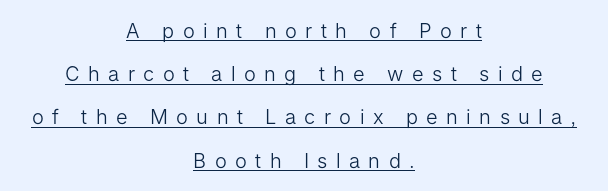
Q: Is the text bold? A: No.
Q: Is the text italic (slanted)? A: No, it is upright.
Q: Is the text underlined? A: Yes.
Q: How is the paragraph aligned? A: Centered.
Q: Is the spacing between letters normal or unusually wide? A: Unusually wide.
Q: Is the spacing between lines tight, normal or loose? A: Loose.
